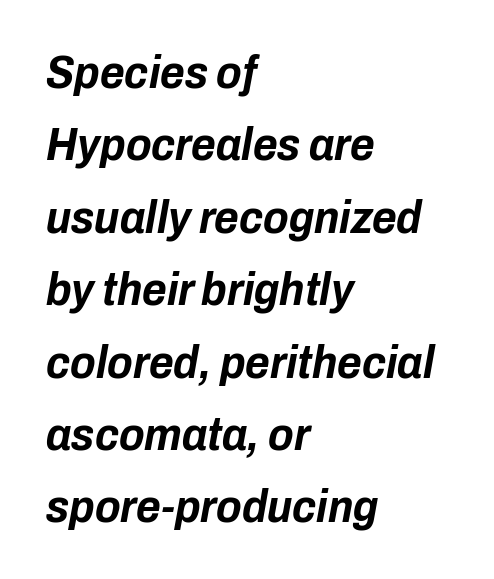
The image shows 47 px bold, condensed type, italic (leaning right); set left-aligned, normal line spacing (1.54x), normal letter spacing, not underlined; low stroke contrast and a medium x-height.
